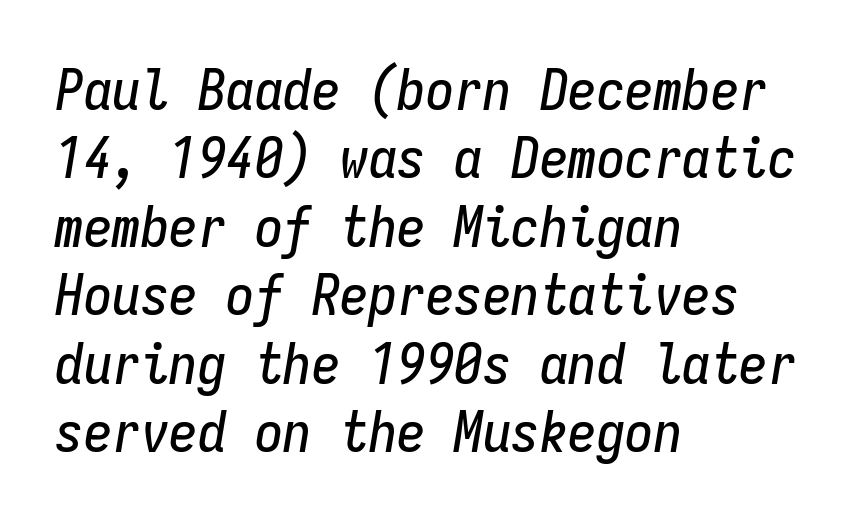
Q: Is the text italic (slanted)? A: Yes, it leans right by about 9 degrees.
Q: Is the text underlined? A: No.
Q: How is the paragraph aligned? A: Left-aligned.
Q: Is the spacing between letters normal or unusually wide? A: Normal.
Q: Width (condensed, normal, or wide)? A: Condensed.
Q: Stroke contrast? A: Low.
Q: x-height? A: Medium.
Q: Monospaced? A: Yes.
